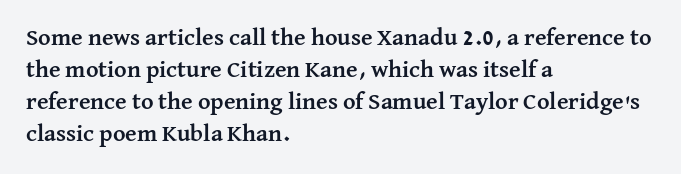
Heavy-handed strokes throughout: this text is bold. Ordinary non-slanted type is in use. The text block is weighted toward the left margin, trailing off unevenly rightward. Students, observe: this is what conventionally led text looks like. Students, note that the glyphs here touch the page at normal intervals. The words here are not underlined.
